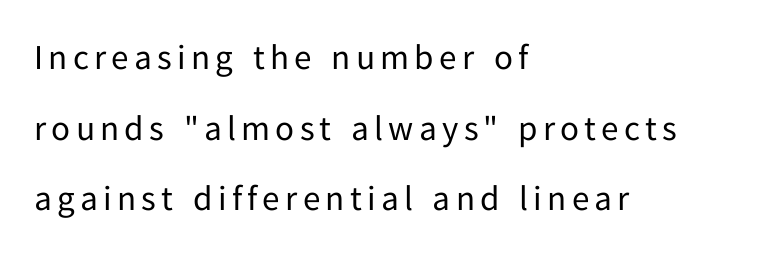
The image shows 35 px regular-weight sans-serif type, upright; set left-aligned, loose line spacing (2.02x), not underlined; low stroke contrast and a medium x-height.
